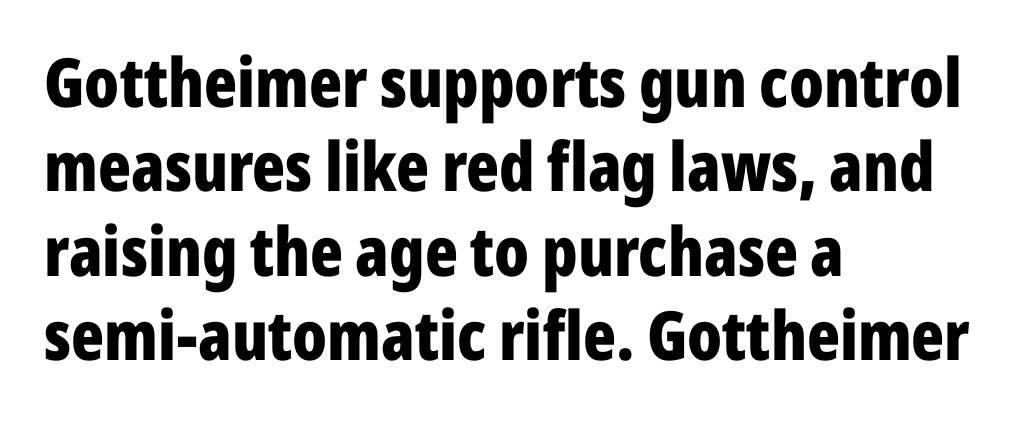
The image shows 68 px bold, condensed sans-serif type, upright; set left-aligned, line spacing 1.24x, normal letter spacing, not underlined; low stroke contrast and a medium x-height.
